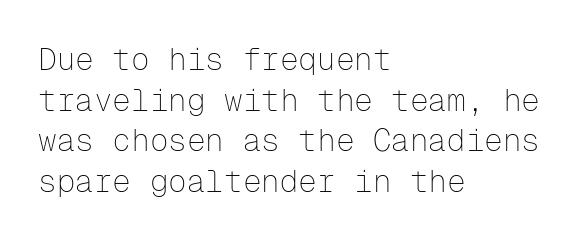
Q: Is the text bold? A: No.
Q: Is the text italic (slanted)? A: No, it is upright.
Q: Is the typeface a serif or a sans-serif typeface? A: Sans-serif.
Q: Is the text underlined? A: No.
Q: How is the paragraph aligned? A: Left-aligned.
Q: Is the spacing between letters normal or unusually wide? A: Normal.
Q: Is the spacing between lines tight, normal or loose? A: Normal.
Q: Width (condensed, normal, or wide)? A: Normal.
Q: Stroke contrast? A: Low.
Q: x-height? A: Medium.
Q: Monospaced? A: Yes.
